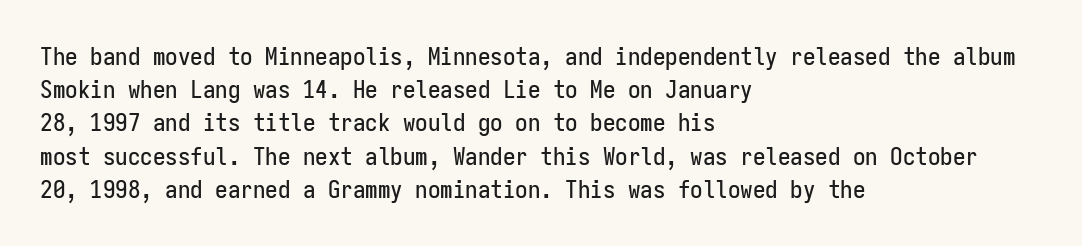
Q: Is the text italic (slanted)? A: No, it is upright.
Q: Is the text underlined? A: No.
Q: How is the paragraph aligned? A: Left-aligned.
Q: Is the spacing between letters normal or unusually wide? A: Normal.
Q: Is the spacing between lines tight, normal or loose? A: Normal.
